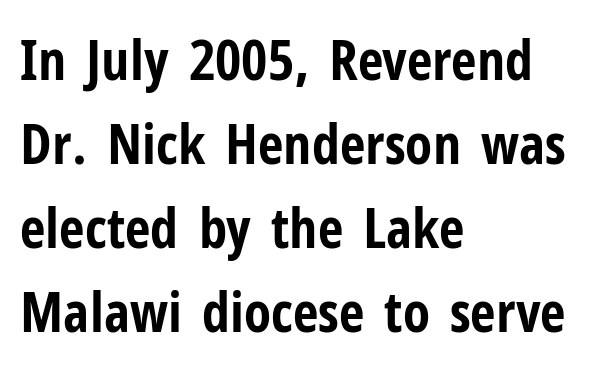
Here the glyphs are tracked normally, forming tight word shapes. Italic: no, the glyphs are upright roman. The line-height multiplier appears to be the usual default. Observe the absence of serifs on each vertical stroke in this sample.
